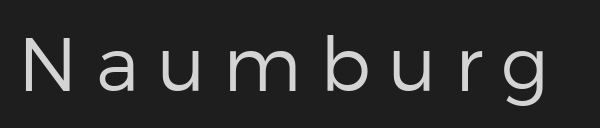
{"serif": "no", "italic": "no", "bold": "no", "weight": "regular", "width": "normal", "stroke_contrast": "low", "x_height": "medium", "monospaced": "no", "underline": "no", "letter_spacing": "wide", "letter_spacing_em": 0.24, "glyph_px": 75}
